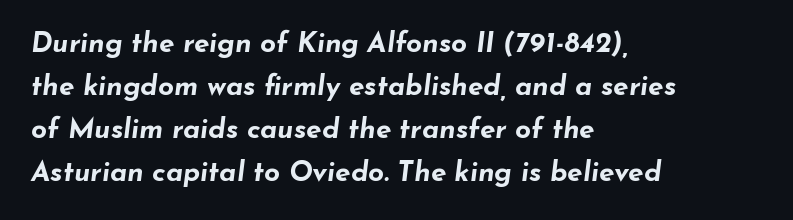
Check under the words: just untouched page. The letters advance in unequal steps, a hallmark of proportional type. The ragged edge is on the right, which tells us the setting is flush left. You could call the tracking neutral — neither tight nor loose. The passage shown stacks its lines at a standard gap.
